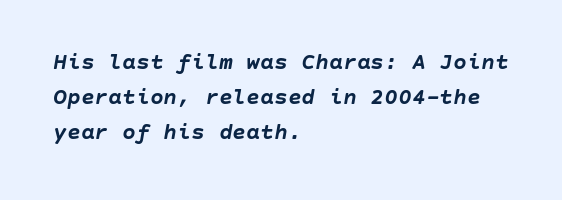
Q: Is the text bold? A: Yes.
Q: Is the text italic (slanted)? A: Yes, it leans right by about 10 degrees.
Q: Is the text underlined? A: No.
Q: How is the paragraph aligned? A: Left-aligned.
Q: Is the spacing between letters normal or unusually wide? A: Normal.
Q: Is the spacing between lines tight, normal or loose? A: Normal.
